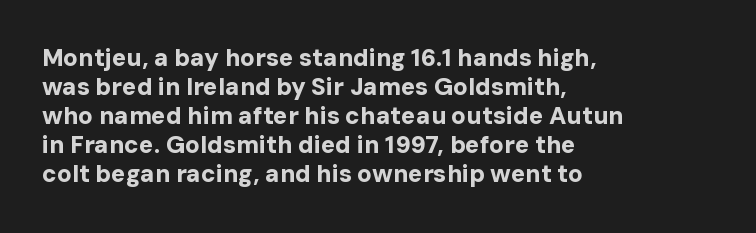
{"italic": "no", "bold": "yes", "underline": "no", "align": "left", "line_spacing_ratio": 1.21, "letter_spacing": "normal", "letter_spacing_em": 0.0, "glyph_px": 24}
